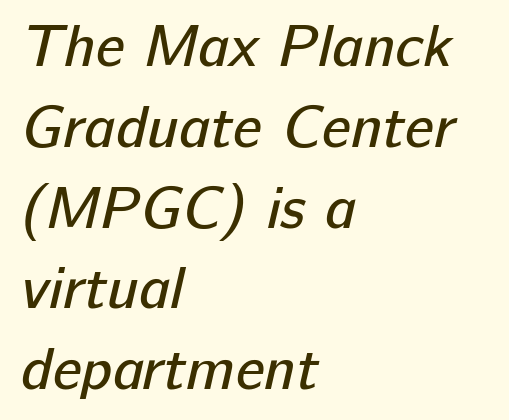
{"serif": "no", "bold": "no", "weight": "regular", "width": "normal", "stroke_contrast": "low", "x_height": "medium", "monospaced": "no", "underline": "no", "align": "left", "line_spacing": "normal", "line_spacing_ratio": 1.37, "letter_spacing": "normal", "letter_spacing_em": 0.0, "glyph_px": 59}
